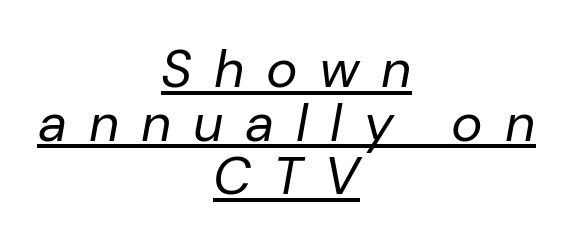
{"italic": "yes", "lean": "right", "slant_degrees": 10, "bold": "no", "weight": "regular", "width": "normal", "stroke_contrast": "low", "x_height": "medium", "monospaced": "no", "underline": "yes", "align": "center", "line_spacing": "tight", "line_spacing_ratio": 1.01, "letter_spacing": "wide", "letter_spacing_em": 0.41, "glyph_px": 53}
